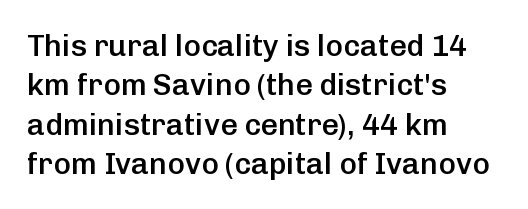
The image shows 30 px semibold sans-serif type, upright; set left-aligned, normal line spacing (1.31x), normal letter spacing, not underlined; low stroke contrast and a medium x-height.
